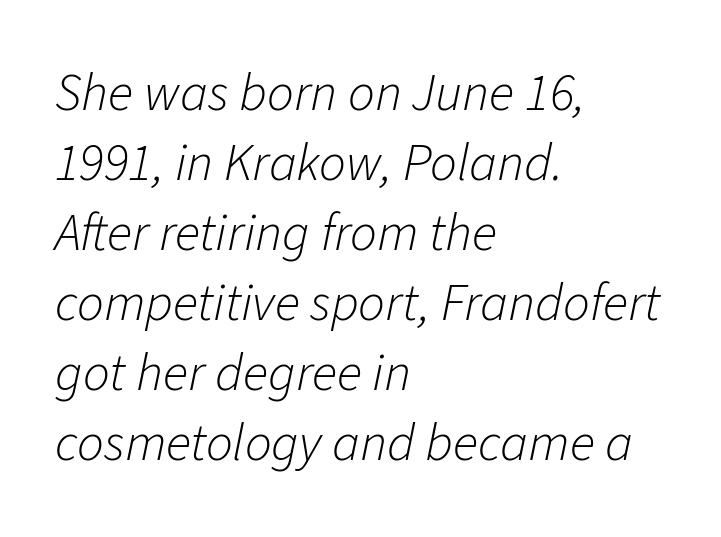
{"italic": "yes", "lean": "right", "slant_degrees": 11, "bold": "no", "weight": "light", "width": "normal", "stroke_contrast": "low", "x_height": "medium", "monospaced": "no", "underline": "no", "align": "left", "line_spacing": "normal", "line_spacing_ratio": 1.32, "letter_spacing": "normal", "letter_spacing_em": 0.0, "glyph_px": 53}
